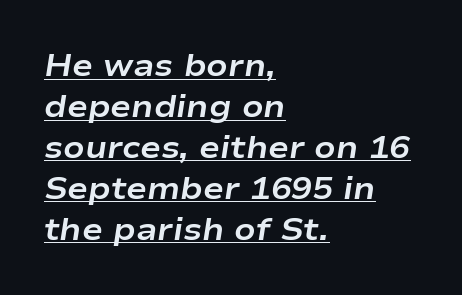
The image shows 31 px bold, wide type, italic (leaning right); set left-aligned, normal line spacing (1.32x), normal letter spacing, underlined; low stroke contrast and a medium x-height.
